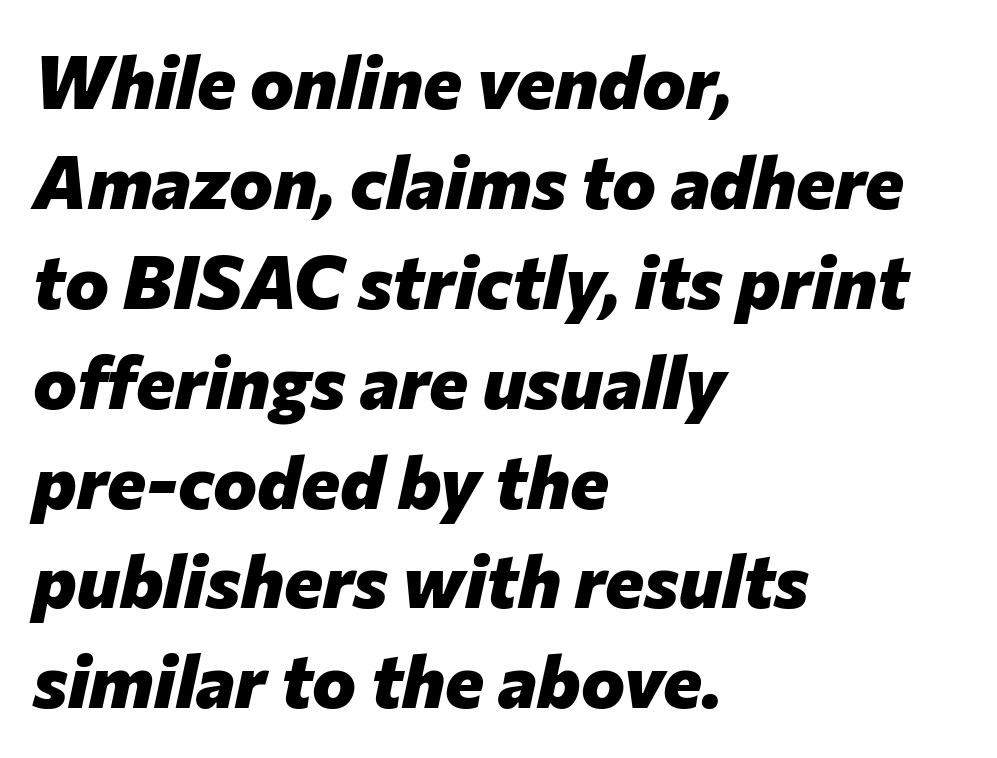
The image shows 74 px heavy type, italic (leaning right); set left-aligned, normal line spacing (1.35x), normal letter spacing, not underlined; low stroke contrast and a medium x-height.
